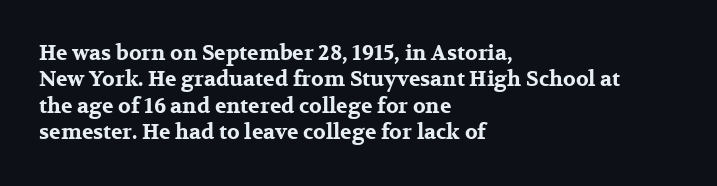
The image shows 21 px bold type, upright; set left-aligned, normal line spacing (1.26x), normal letter spacing, not underlined.
